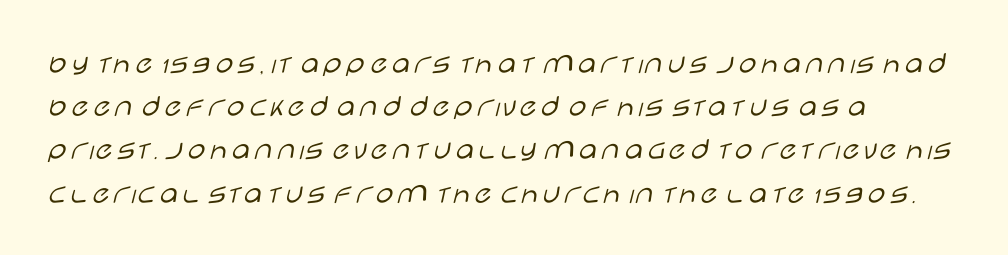
{"serif": "no", "bold": "no", "weight": "light", "width": "wide", "stroke_contrast": "low", "x_height": "large", "monospaced": "no", "underline": "no", "align": "left", "line_spacing": "normal", "line_spacing_ratio": 1.35, "letter_spacing": "normal", "letter_spacing_em": 0.0, "glyph_px": 32}
